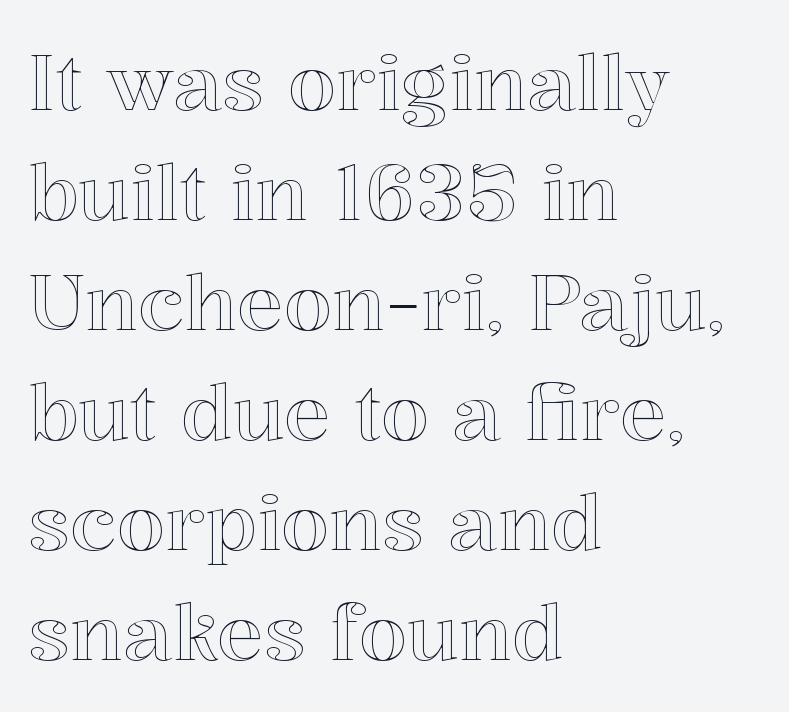
Q: Is the text italic (slanted)? A: No, it is upright.
Q: Is the text underlined? A: No.
Q: How is the paragraph aligned? A: Left-aligned.
Q: Is the spacing between letters normal or unusually wide? A: Normal.
Q: Is the spacing between lines tight, normal or loose? A: Normal.
Q: Width (condensed, normal, or wide)? A: Normal.
Q: x-height? A: Medium.
Q: Monospaced? A: No.
